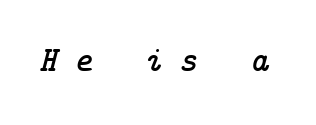
Q: Is the text italic (slanted)? A: Yes, it leans right by about 14 degrees.
Q: Is the typeface a serif or a sans-serif typeface? A: Serif.
Q: Is the text underlined? A: No.
Q: Is the spacing between letters normal or unusually wide? A: Unusually wide.
Q: Width (condensed, normal, or wide)? A: Normal.
Q: Stroke contrast? A: Low.
Q: x-height? A: Medium.
